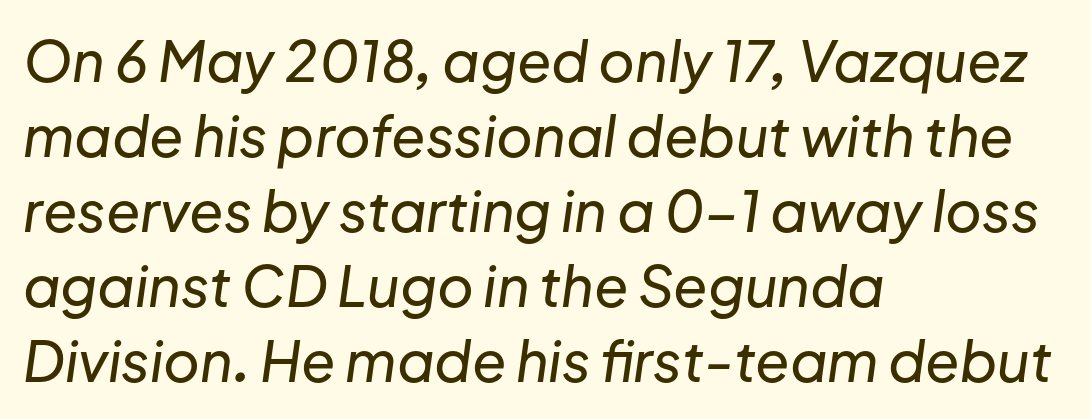
{"italic": "yes", "lean": "right", "slant_degrees": 8, "width": "normal", "stroke_contrast": "low", "x_height": "medium", "monospaced": "no", "underline": "no", "align": "left", "line_spacing": "normal", "line_spacing_ratio": 1.34, "letter_spacing": "normal", "letter_spacing_em": 0.0, "glyph_px": 56}
